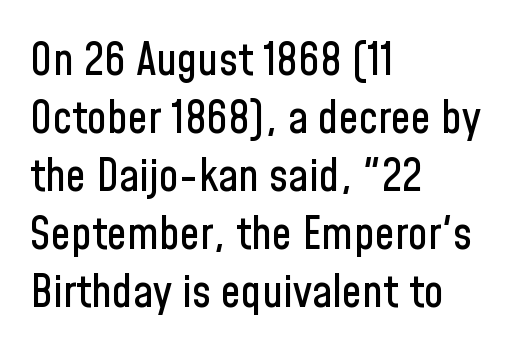
Q: Is the text italic (slanted)? A: No, it is upright.
Q: Is the typeface a serif or a sans-serif typeface? A: Sans-serif.
Q: Is the text underlined? A: No.
Q: How is the paragraph aligned? A: Left-aligned.
Q: Is the spacing between letters normal or unusually wide? A: Normal.
Q: Is the spacing between lines tight, normal or loose? A: Normal.
Q: Width (condensed, normal, or wide)? A: Condensed.
Q: Stroke contrast? A: Low.
Q: x-height? A: Medium.
Q: Monospaced? A: No.
